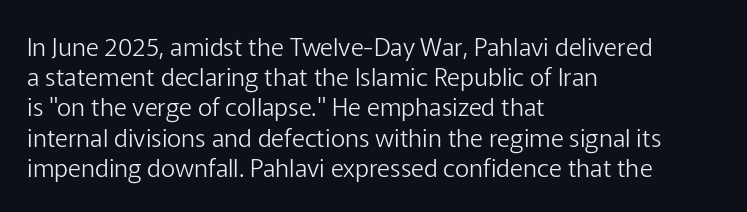
The image shows 25 px text type, upright; set left-aligned, line spacing 1.21x, normal letter spacing, not underlined.
